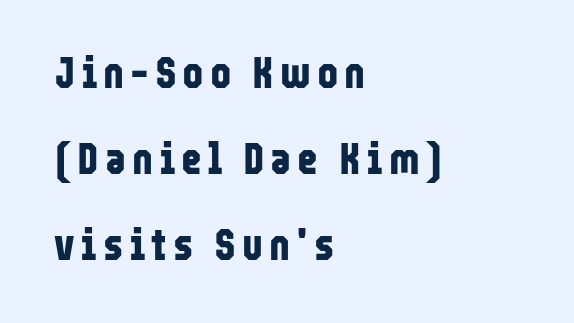
Q: Is the text bold? A: Yes.
Q: Is the text italic (slanted)? A: No, it is upright.
Q: Is the typeface a serif or a sans-serif typeface? A: Sans-serif.
Q: Is the text underlined? A: No.
Q: How is the paragraph aligned? A: Left-aligned.
Q: Is the spacing between lines tight, normal or loose? A: Loose.
Q: Width (condensed, normal, or wide)? A: Condensed.
Q: Stroke contrast? A: Low.
Q: x-height? A: Medium.
Q: Monospaced? A: No.
